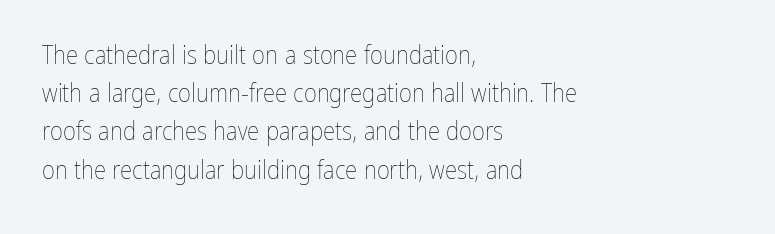
The glyphs are unaccompanied by any horizontal stroke below them. Posture: vertical. These lines keep a tight, regular rhythm from letter to letter. Interline gaps are of average width in this sample. The paragraph shown leans on its left margin.
